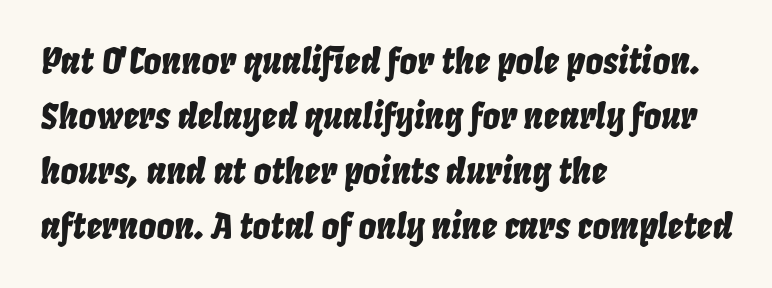
{"italic": "yes", "lean": "right", "slant_degrees": 8, "width": "condensed", "stroke_contrast": "low", "x_height": "large", "monospaced": "no", "underline": "no", "align": "left", "line_spacing": "normal", "line_spacing_ratio": 1.57, "letter_spacing": "normal", "letter_spacing_em": 0.0, "glyph_px": 35}
